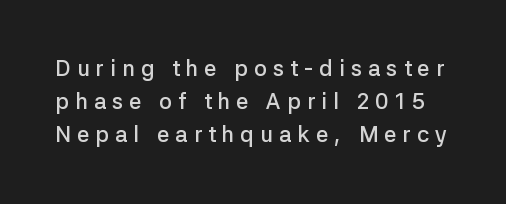
{"italic": "no", "bold": "semi", "underline": "no", "line_spacing": "normal", "line_spacing_ratio": 1.51, "letter_spacing": "wide", "letter_spacing_em": 0.28, "glyph_px": 22}
